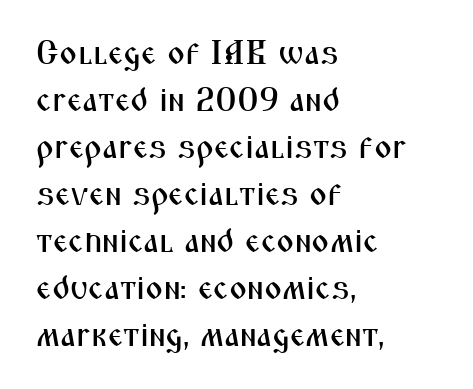
The image shows 34 px condensed sans-serif type, upright; set left-aligned, normal line spacing (1.38x), normal letter spacing, not underlined; medium stroke contrast and a medium x-height.
